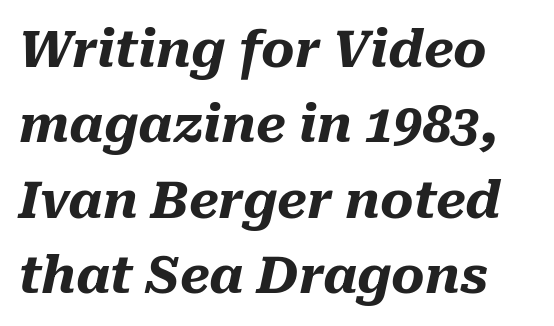
The face used here is proportionally spaced, like ordinary book or web type. If you measured baseline to baseline, you'd find a middling distance. Is the type slanted? Yes — the strokes lean at a clear angle. The baseline area is clear. Set as a true bold cut, around the 700 mark. The gaps between neighbouring characters are ordinary and unremarkable.
